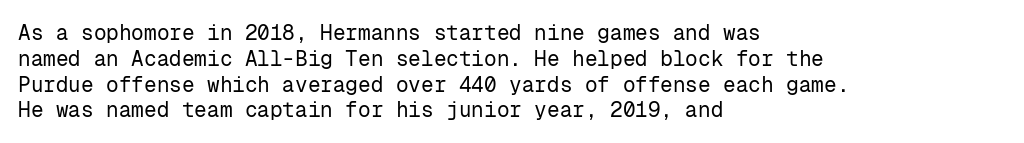
Visually the block forms a straight wall on the left and a jagged coastline on the right. This sample uses plain, unmodified letter spacing. The face looks like a standard text weight, possibly lighter. Check under the words: just untouched page. Does the lettering tilt? It doesn't — this is upright.
